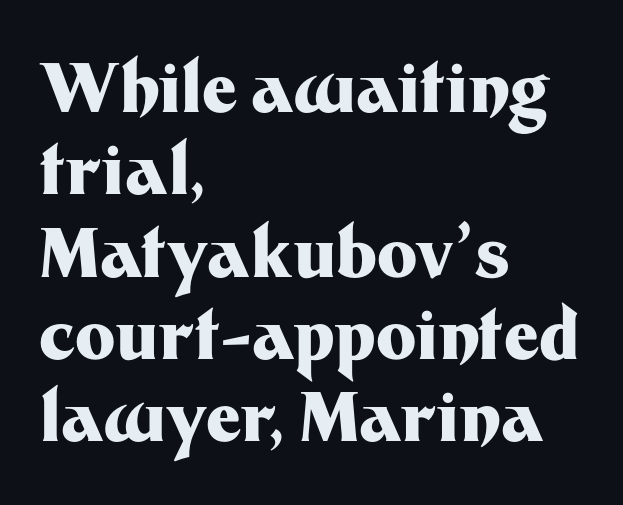
Do the letters lean? They stand straight. Each letter keeps its own natural width here, so spacing adapts to shape. Glance below the letters and you will spot only blank space. Teacher's note: observe the even left margin — that is flush-left alignment.
